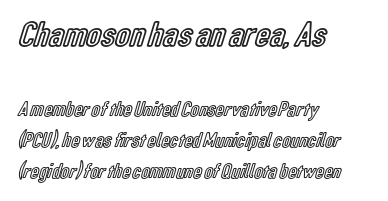
Students, note that the glyphs here touch the page at normal intervals. Nobody drew a line under any word here. Proportional: the letters do not fall into vertical columns. In terms of leading, this rendering sits right in the middle. If you squint, the top block still reads clearly — it's the larger of the two.
